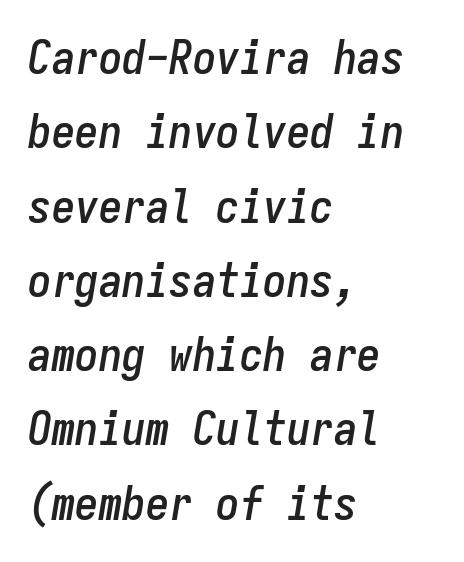
The image shows 47 px condensed type, italic (leaning right), monospaced; set left-aligned, normal line spacing (1.58x), normal letter spacing, not underlined; low stroke contrast and a medium x-height.
